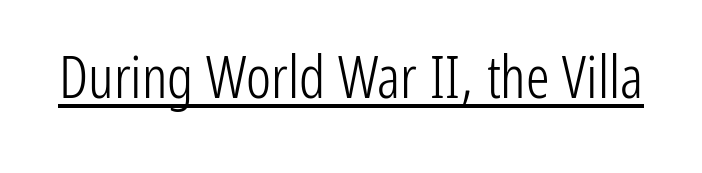
Q: Is the text bold? A: No.
Q: Is the text italic (slanted)? A: No, it is upright.
Q: Is the typeface a serif or a sans-serif typeface? A: Sans-serif.
Q: Is the text underlined? A: Yes.
Q: Is the spacing between letters normal or unusually wide? A: Normal.
Q: Width (condensed, normal, or wide)? A: Condensed.
Q: Stroke contrast? A: Low.
Q: x-height? A: Medium.
Q: Monospaced? A: No.
